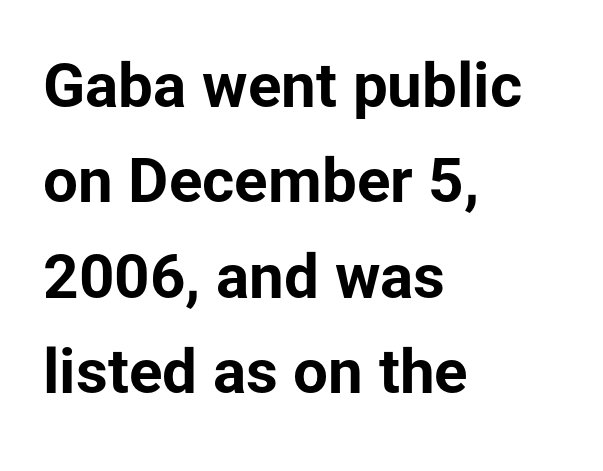
Q: Is the text bold? A: Yes.
Q: Is the text italic (slanted)? A: No, it is upright.
Q: Is the typeface a serif or a sans-serif typeface? A: Sans-serif.
Q: Is the text underlined? A: No.
Q: How is the paragraph aligned? A: Left-aligned.
Q: Is the spacing between letters normal or unusually wide? A: Normal.
Q: Is the spacing between lines tight, normal or loose? A: Normal.
Q: Width (condensed, normal, or wide)? A: Normal.
Q: Stroke contrast? A: Low.
Q: x-height? A: Medium.
Q: Monospaced? A: No.
